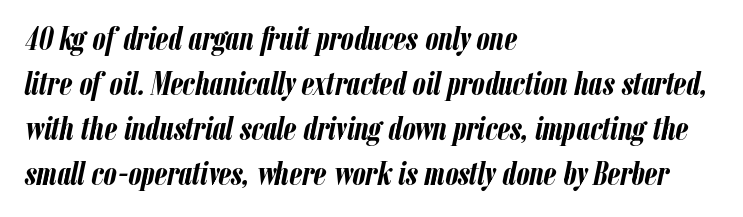
{"italic": "yes", "lean": "right", "slant_degrees": 12, "bold": "yes", "weight": "semibold", "width": "condensed", "stroke_contrast": "low", "x_height": "medium", "monospaced": "no", "underline": "no", "align": "left", "line_spacing": "normal", "line_spacing_ratio": 1.36, "letter_spacing": "normal", "letter_spacing_em": 0.0, "glyph_px": 33}
